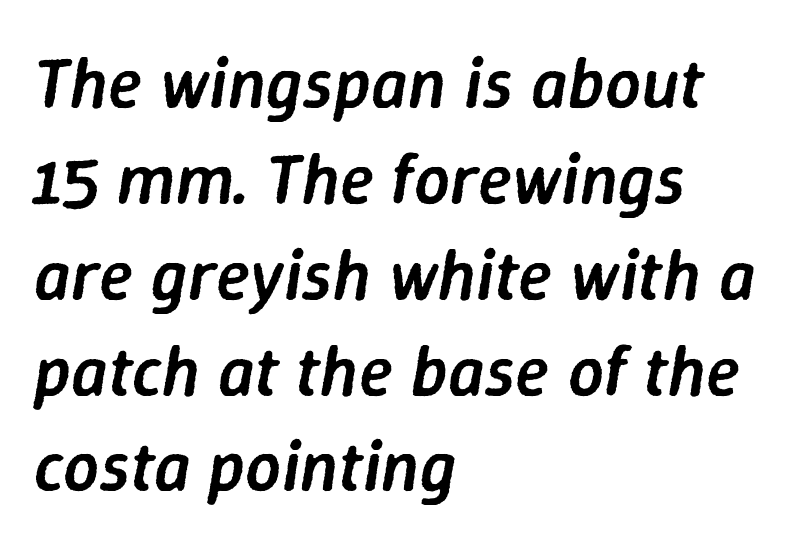
Varying glyph widths throughout — classic text-font behaviour. You could call the tracking neutral — neither tight nor loose. Strokes here are thickened, but only to semibold level. One-word summary of the alignment: left. Leading matches the norm, producing a regular column.
